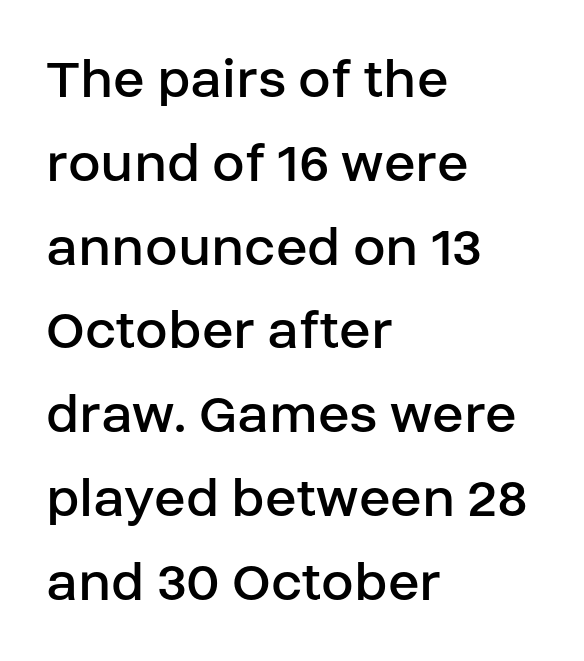
The letters carry no serifs — their stems end cleanly without finishing strokes. The rendering uses natural spacing where letterforms have individual widths. Underline: absent. The font sits on the lighter half of the weight spectrum, regular included. This is the regular roman posture of the typeface.
